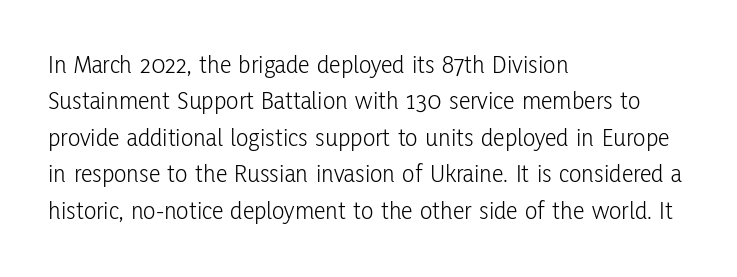
Q: Is the text bold? A: No.
Q: Is the text italic (slanted)? A: No, it is upright.
Q: Is the text underlined? A: No.
Q: How is the paragraph aligned? A: Left-aligned.
Q: Is the spacing between letters normal or unusually wide? A: Normal.
Q: Is the spacing between lines tight, normal or loose? A: Normal.
